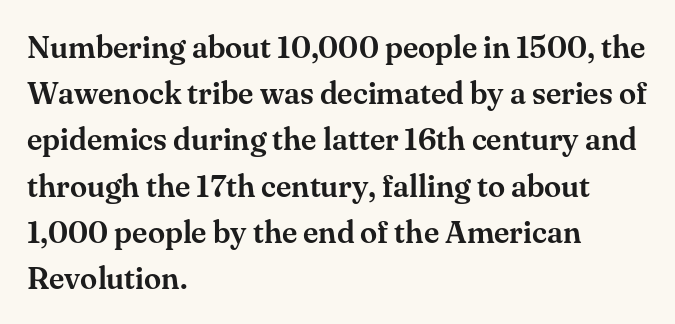
The image shows 31 px serif type, upright; set left-aligned, normal line spacing (1.49x), normal letter spacing, not underlined; medium stroke contrast and a small x-height.
